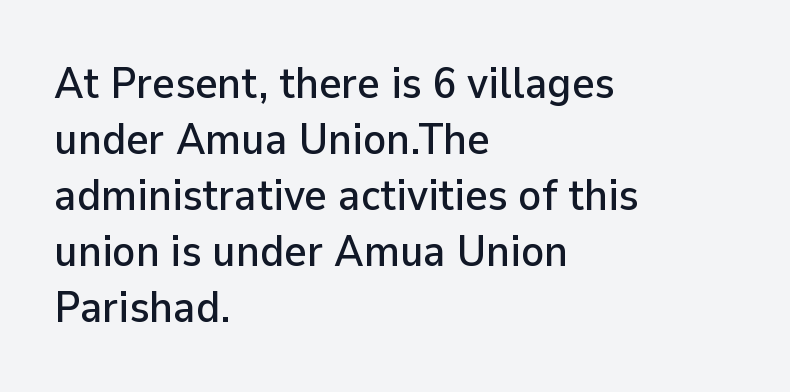
Notice how the passage keeps a crisp vertical edge on the left only. No extra tracking has been applied to these lines. Letterform terminals end flat and unadorned throughout the passage. Do the characters align in a grid? No, the font is proportional.
